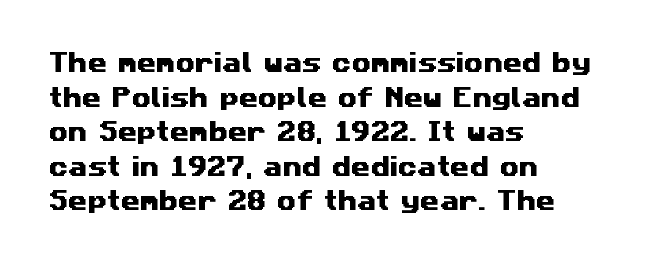
The space between consecutive lines is moderate. The type is set solid horizontally, with unmodified tracking. The passage is arranged the way most books set body copy — flush left. A bare baseline throughout the passage.
